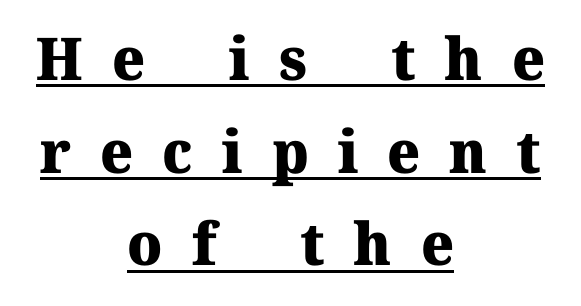
{"serif": "yes", "italic": "no", "bold": "yes", "weight": "heavy", "width": "normal", "stroke_contrast": "medium", "x_height": "medium", "monospaced": "no", "underline": "yes", "align": "center", "line_spacing": "normal", "line_spacing_ratio": 1.57, "letter_spacing": "wide", "letter_spacing_em": 0.49, "glyph_px": 59}
